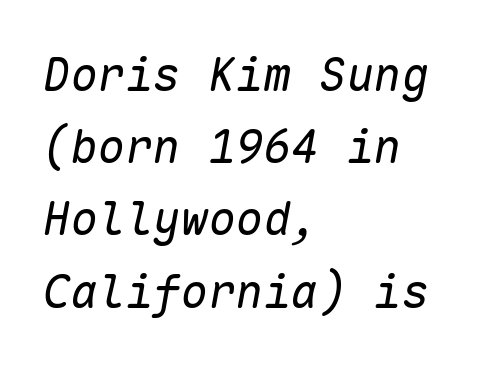
Q: Is the text bold? A: No.
Q: Is the text italic (slanted)? A: Yes, it leans right by about 10 degrees.
Q: Is the text underlined? A: No.
Q: How is the paragraph aligned? A: Left-aligned.
Q: Is the spacing between letters normal or unusually wide? A: Normal.
Q: Is the spacing between lines tight, normal or loose? A: Normal.
Q: Width (condensed, normal, or wide)? A: Normal.
Q: Stroke contrast? A: Low.
Q: x-height? A: Medium.
Q: Monospaced? A: Yes.
